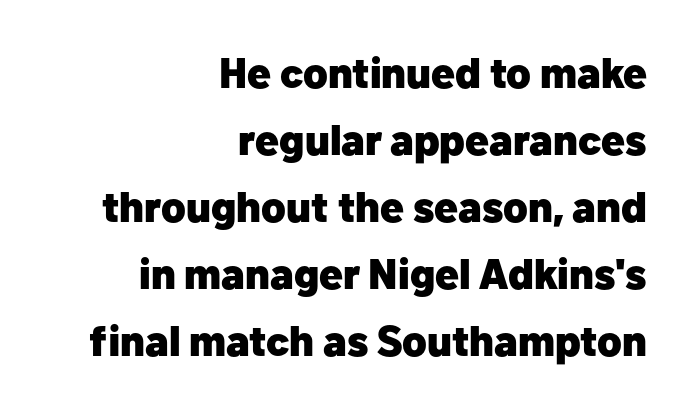
The image shows 43 px heavy sans-serif type, upright; set right-aligned, normal line spacing (1.56x), normal letter spacing, not underlined; low stroke contrast and a medium x-height.
